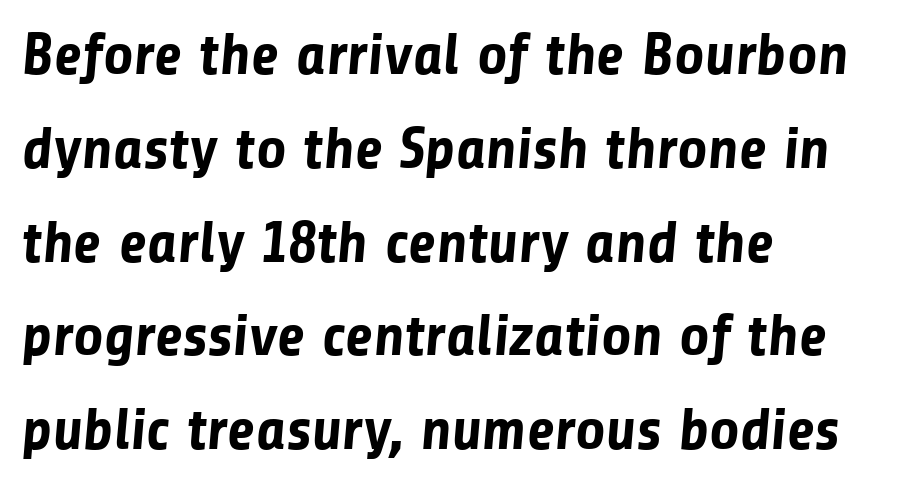
{"serif": "no", "bold": "yes", "weight": "bold", "width": "normal", "stroke_contrast": "low", "x_height": "medium", "monospaced": "no", "underline": "no", "align": "left", "line_spacing": "normal", "line_spacing_ratio": 1.59, "letter_spacing": "normal", "letter_spacing_em": 0.0, "glyph_px": 59}
